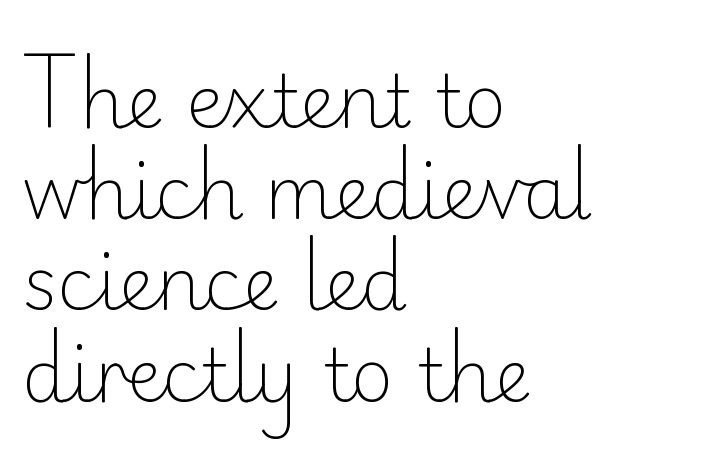
The image shows 73 px light sans-serif type, upright; set left-aligned, normal line spacing (1.25x), normal letter spacing, not underlined; low stroke contrast and a small x-height.
